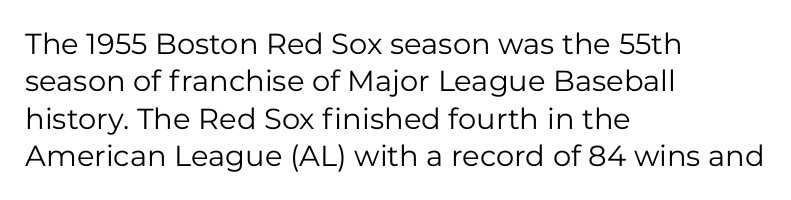
Are there feet on the stems? There aren't — it's a sans. The gap between lines stays unmarked. Does the lettering tilt? It doesn't — this is upright. Each letter keeps its own natural width here, so spacing adapts to shape. How are the letters spaced? Ordinarily, with no added tracking. The compositor pushed each line to the left boundary.
